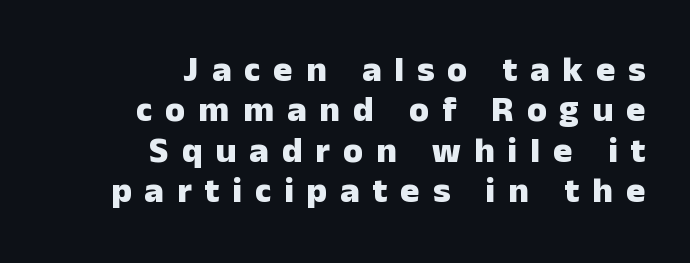
Q: Is the text bold? A: Yes.
Q: Is the text italic (slanted)? A: No, it is upright.
Q: Is the typeface a serif or a sans-serif typeface? A: Sans-serif.
Q: Is the text underlined? A: No.
Q: How is the paragraph aligned? A: Right-aligned.
Q: Is the spacing between letters normal or unusually wide? A: Unusually wide.
Q: Is the spacing between lines tight, normal or loose? A: Tight.
Q: Width (condensed, normal, or wide)? A: Normal.
Q: Stroke contrast? A: Low.
Q: x-height? A: Medium.
Q: Monospaced? A: No.
